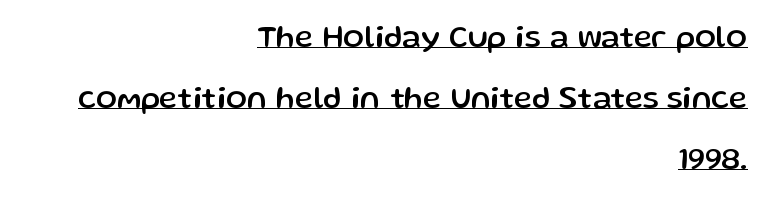
Q: Is the text italic (slanted)? A: No, it is upright.
Q: Is the typeface a serif or a sans-serif typeface? A: Sans-serif.
Q: Is the text underlined? A: Yes.
Q: How is the paragraph aligned? A: Right-aligned.
Q: Is the spacing between letters normal or unusually wide? A: Normal.
Q: Is the spacing between lines tight, normal or loose? A: Loose.
Q: Width (condensed, normal, or wide)? A: Normal.
Q: Stroke contrast? A: Low.
Q: x-height? A: Medium.
Q: Monospaced? A: No.
